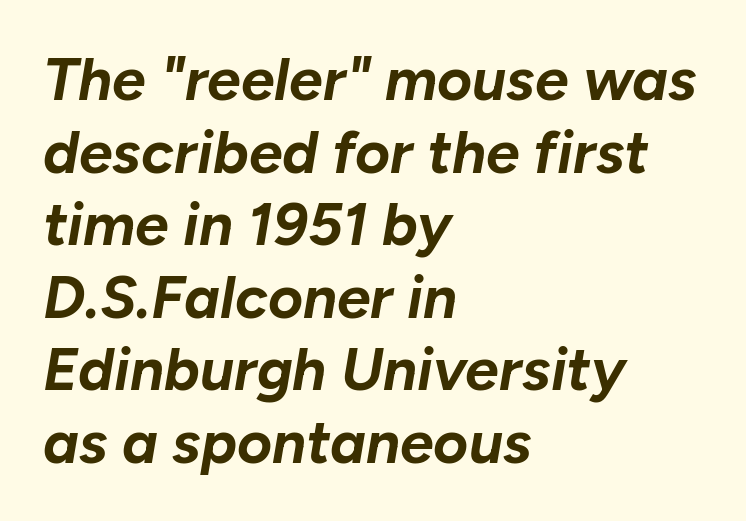
Q: Is the text bold? A: Yes.
Q: Is the text italic (slanted)? A: Yes, it leans right by about 10 degrees.
Q: Is the text underlined? A: No.
Q: How is the paragraph aligned? A: Left-aligned.
Q: Is the spacing between letters normal or unusually wide? A: Normal.
Q: Width (condensed, normal, or wide)? A: Normal.
Q: Stroke contrast? A: Low.
Q: x-height? A: Medium.
Q: Monospaced? A: No.
